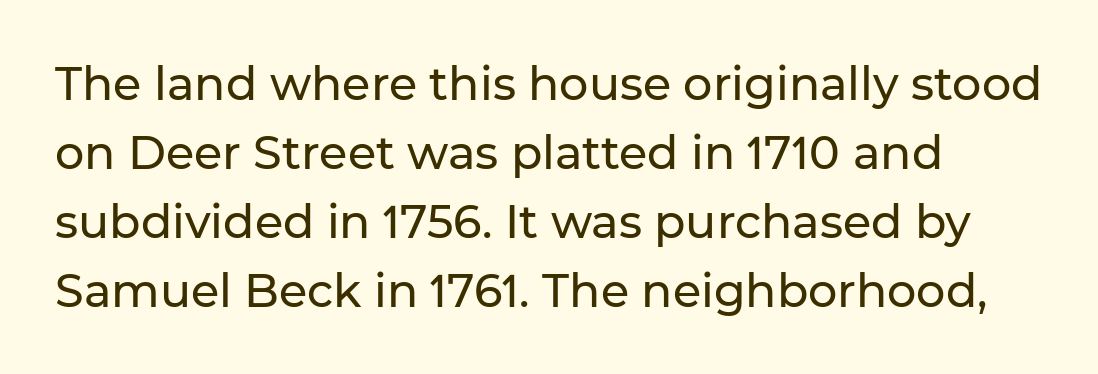
The image shows 46 px sans-serif type, upright; set left-aligned, normal line spacing (1.5x), normal letter spacing, not underlined; low stroke contrast and a medium x-height.
